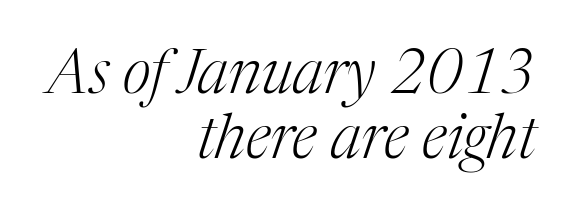
Q: Is the text bold? A: No.
Q: Is the text italic (slanted)? A: Yes, it leans right by about 17 degrees.
Q: Is the typeface a serif or a sans-serif typeface? A: Serif.
Q: Is the text underlined? A: No.
Q: How is the paragraph aligned? A: Right-aligned.
Q: Is the spacing between letters normal or unusually wide? A: Normal.
Q: Is the spacing between lines tight, normal or loose? A: Tight.
Q: Width (condensed, normal, or wide)? A: Normal.
Q: Stroke contrast? A: Medium.
Q: x-height? A: Medium.
Q: Monospaced? A: No.
